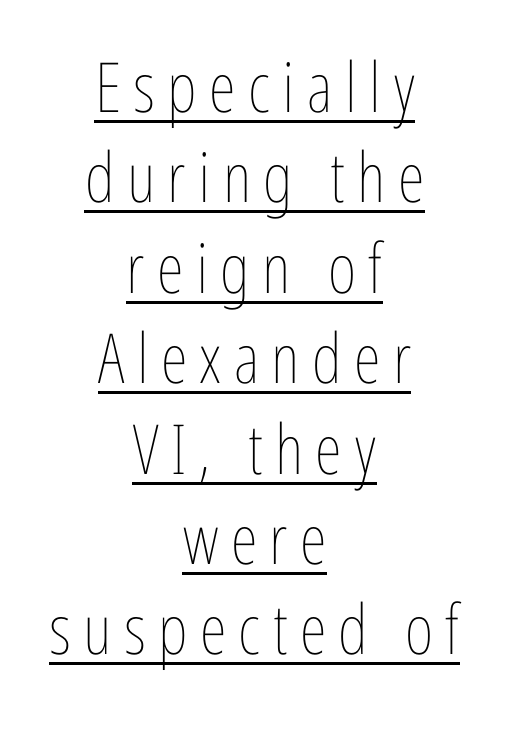
{"italic": "no", "bold": "no", "weight": "thin", "width": "condensed", "stroke_contrast": "low", "x_height": "medium", "monospaced": "no", "underline": "yes", "align": "center", "line_spacing": "normal", "line_spacing_ratio": 1.31, "glyph_px": 69}
